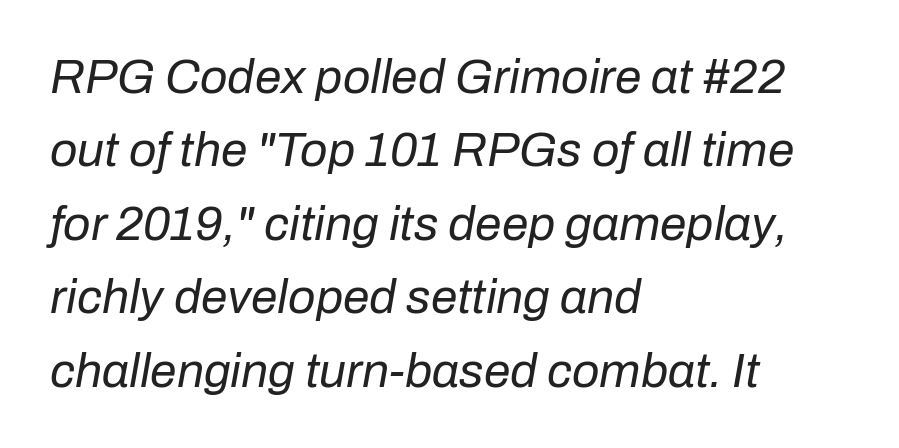
{"italic": "yes", "lean": "right", "slant_degrees": 10, "bold": "no", "weight": "regular", "width": "normal", "stroke_contrast": "low", "x_height": "medium", "monospaced": "no", "underline": "no", "align": "left", "line_spacing": "normal", "line_spacing_ratio": 1.53, "letter_spacing": "normal", "letter_spacing_em": 0.0, "glyph_px": 48}
